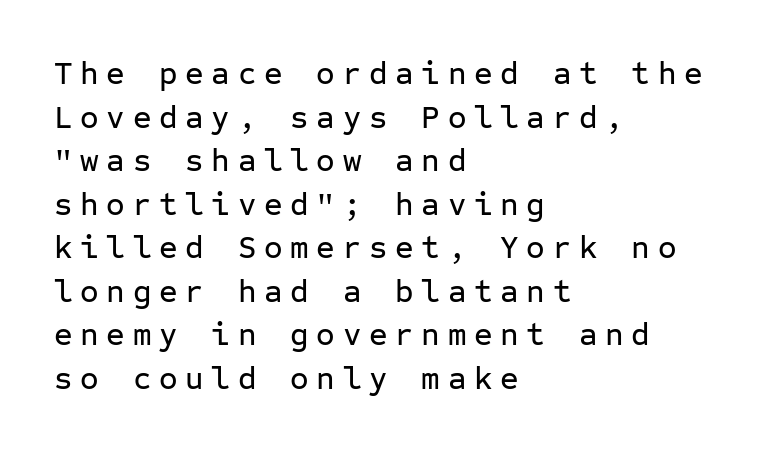
The designer went with a sans here, leaving each stem footless. One-word summary of the alignment: left. Check the space under the baseline: it is left empty. Each word looks stretched out because of the extra space between its letters.
